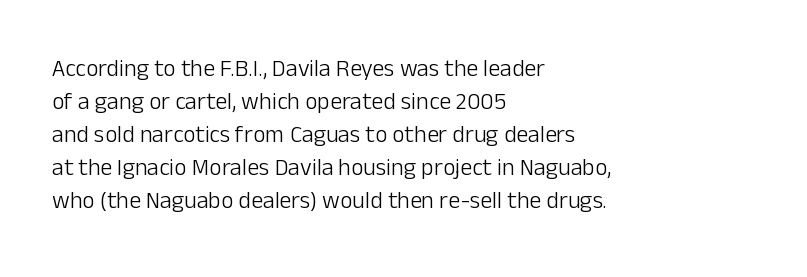
These lines stack with their left ends in a neat column. Letters rest on an invisible, unmarked baseline. The lines sit at an ordinary, default distance from one another. The type sits square on the baseline with zero lean. No letter is thick-stroked: the sample isn't bold. Default kerning and tracking; the words read as compact shapes.
